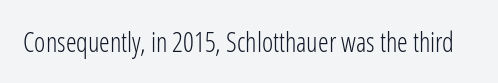
Q: Is the text bold? A: No.
Q: Is the text italic (slanted)? A: No, it is upright.
Q: Is the text underlined? A: No.
Q: Is the spacing between letters normal or unusually wide? A: Normal.
